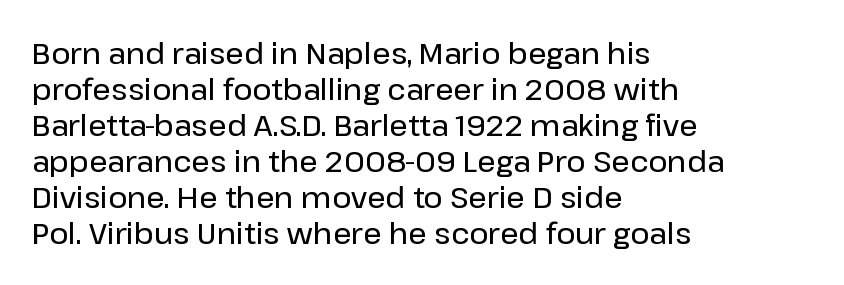
The image shows 29 px sans-serif type, upright; set left-aligned, line spacing 1.24x, normal letter spacing, not underlined; low stroke contrast and a medium x-height.
